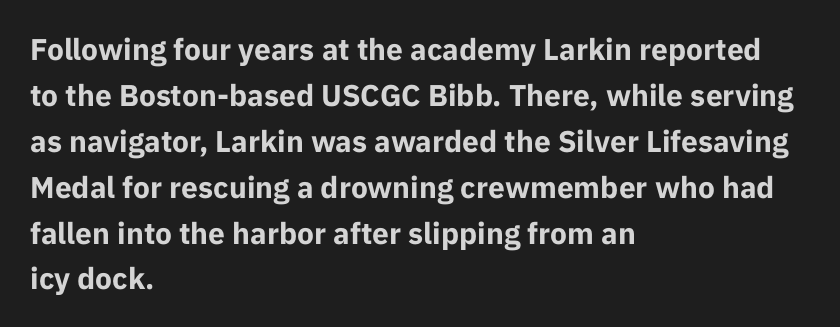
The image shows 30 px bold sans-serif type, upright; set left-aligned, normal line spacing (1.53x), normal letter spacing, not underlined; low stroke contrast and a medium x-height.
